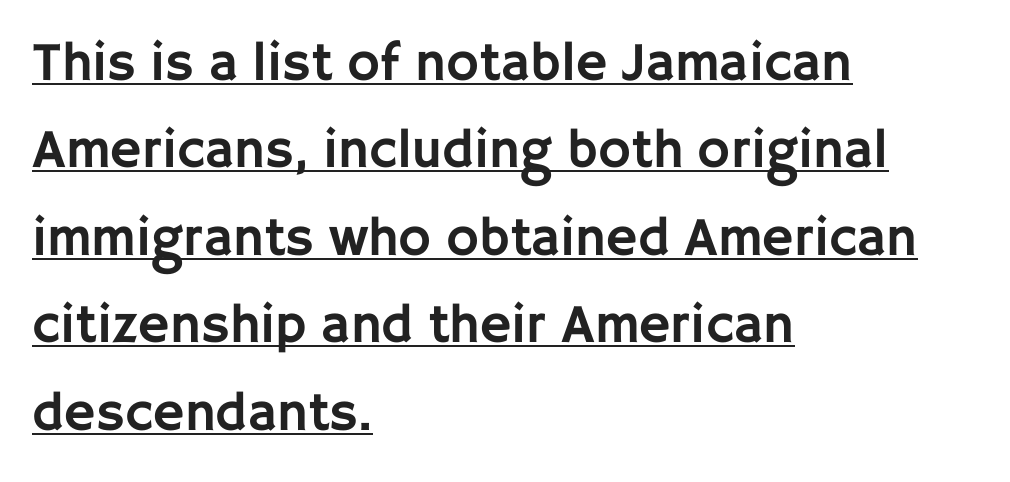
Q: Is the text italic (slanted)? A: No, it is upright.
Q: Is the typeface a serif or a sans-serif typeface? A: Sans-serif.
Q: Is the text underlined? A: Yes.
Q: How is the paragraph aligned? A: Left-aligned.
Q: Is the spacing between letters normal or unusually wide? A: Normal.
Q: Is the spacing between lines tight, normal or loose? A: Normal.
Q: Width (condensed, normal, or wide)? A: Normal.
Q: Stroke contrast? A: Low.
Q: x-height? A: Large.
Q: Monospaced? A: No.
